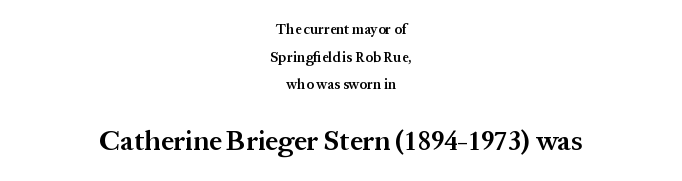
{"serif": "yes", "italic": "no", "bold": "semi", "weight": "semibold", "width": "normal", "stroke_contrast": "medium", "x_height": "medium", "monospaced": "no", "underline": "no", "align": "center", "line_spacing": "loose", "line_spacing_ratio": 1.97, "letter_spacing": "normal", "letter_spacing_em": 0.0, "larger_block": "second", "size_ratio": 2.0, "glyph_px": 28}
